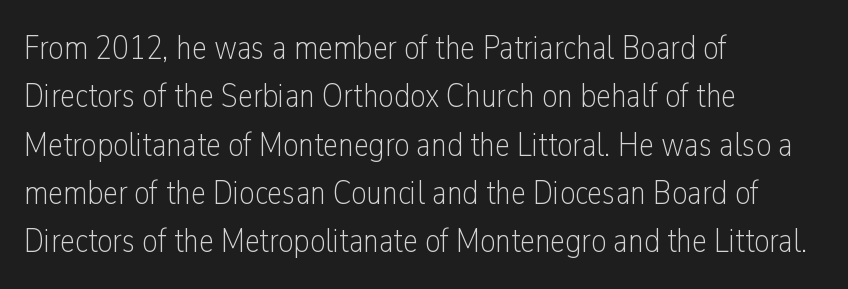
{"serif": "no", "italic": "no", "bold": "no", "weight": "light", "width": "condensed", "stroke_contrast": "low", "x_height": "medium", "monospaced": "no", "underline": "no", "align": "left", "line_spacing": "normal", "line_spacing_ratio": 1.42, "letter_spacing": "normal", "letter_spacing_em": 0.0, "glyph_px": 34}
